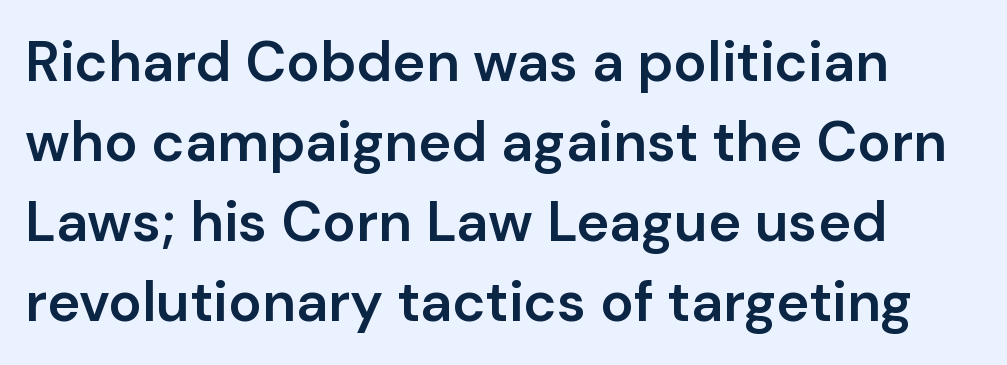
Q: Is the text bold? A: Semi-bold.
Q: Is the text italic (slanted)? A: No, it is upright.
Q: Is the typeface a serif or a sans-serif typeface? A: Sans-serif.
Q: Is the text underlined? A: No.
Q: Is the spacing between letters normal or unusually wide? A: Normal.
Q: Is the spacing between lines tight, normal or loose? A: Normal.
Q: Width (condensed, normal, or wide)? A: Normal.
Q: Stroke contrast? A: Low.
Q: x-height? A: Medium.
Q: Monospaced? A: No.
